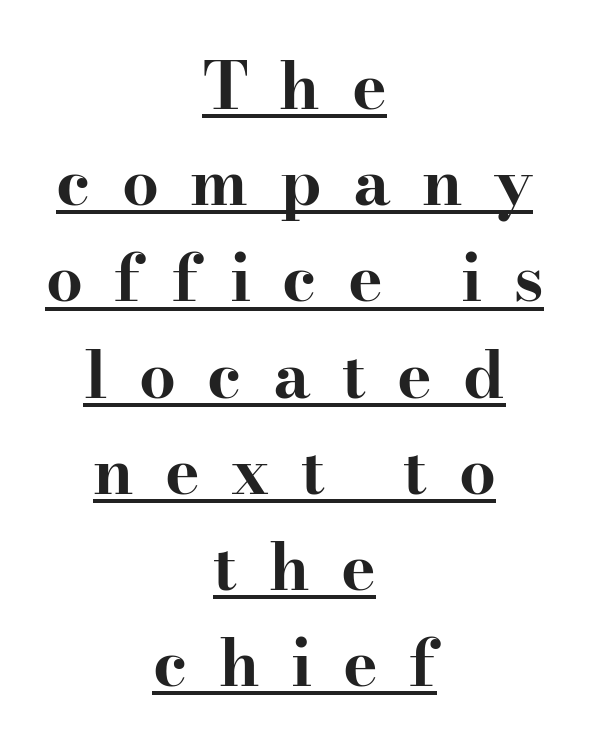
Every character sits straight up, as roman type does. Note: serifs present on the glyphs. The rows are spaced the way most documents space them. Pretty heavy lettering here — definitely bold. Quick note: underline on.
